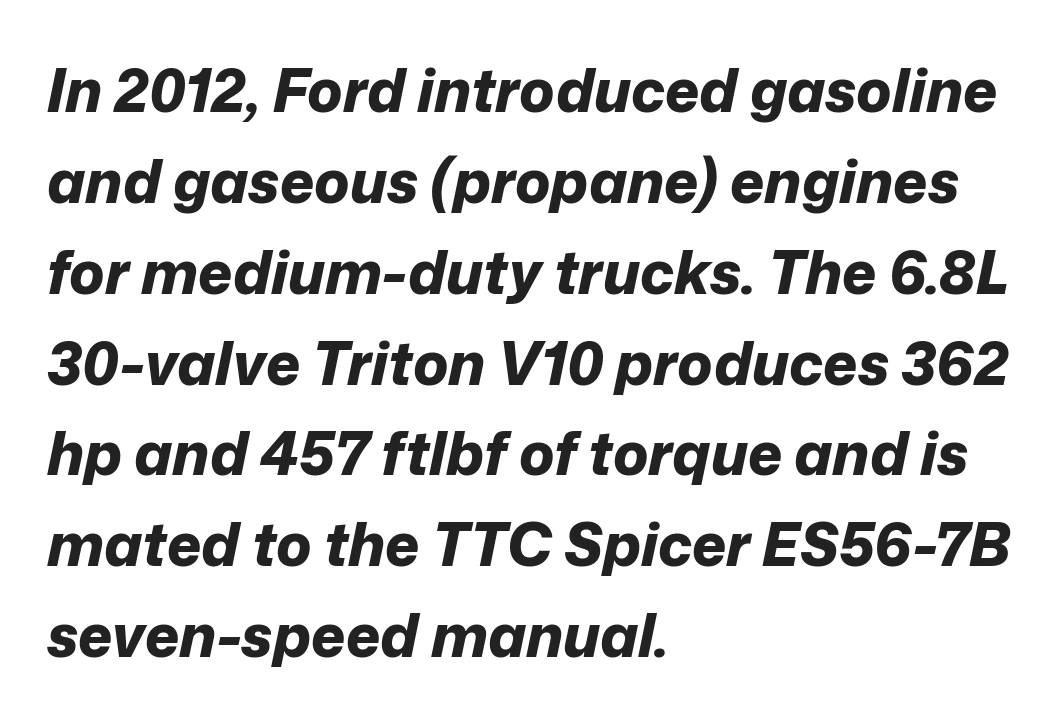
The image shows 59 px bold type, italic (leaning right); set left-aligned, normal line spacing (1.54x), normal letter spacing, not underlined; low stroke contrast and a medium x-height.
